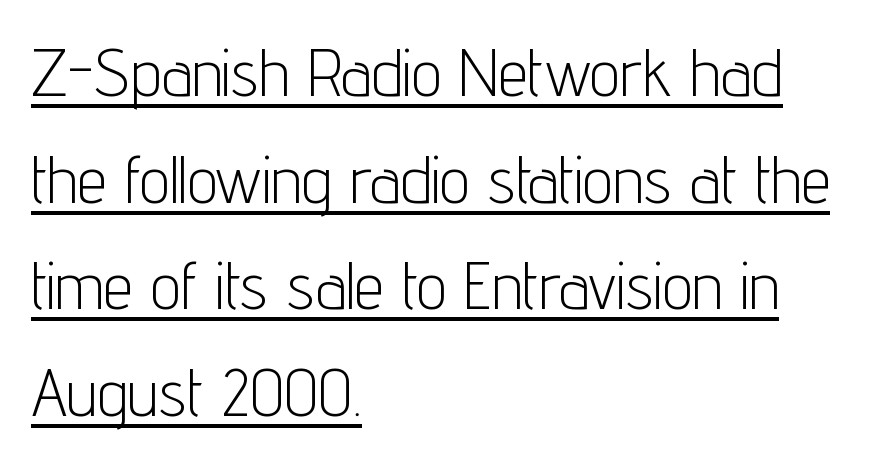
{"serif": "no", "italic": "no", "bold": "no", "weight": "light", "width": "condensed", "stroke_contrast": "low", "x_height": "medium", "monospaced": "no", "underline": "yes", "align": "left", "line_spacing": "normal", "line_spacing_ratio": 1.59, "letter_spacing": "normal", "letter_spacing_em": 0.0, "glyph_px": 67}
